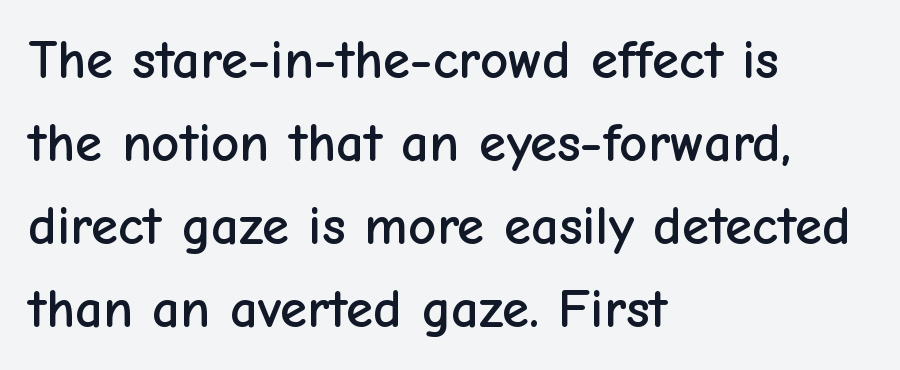
Q: Is the text italic (slanted)? A: No, it is upright.
Q: Is the typeface a serif or a sans-serif typeface? A: Sans-serif.
Q: Is the text underlined? A: No.
Q: How is the paragraph aligned? A: Left-aligned.
Q: Is the spacing between letters normal or unusually wide? A: Normal.
Q: Is the spacing between lines tight, normal or loose? A: Normal.
Q: Width (condensed, normal, or wide)? A: Normal.
Q: Stroke contrast? A: Low.
Q: x-height? A: Medium.
Q: Monospaced? A: No.
